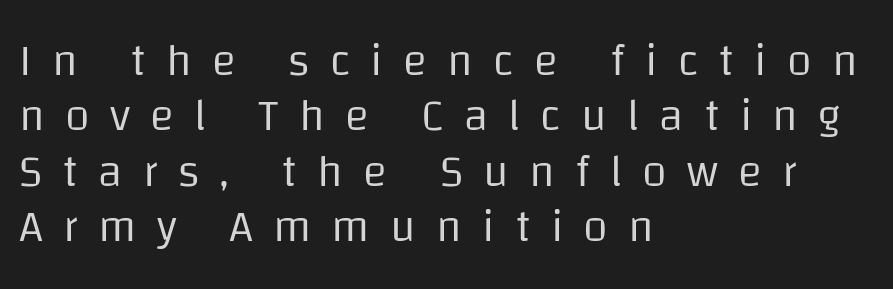
The image shows 45 px regular-weight sans-serif type, upright; set left-aligned, line spacing 1.23x, unusually wide letter spacing (+0.45 em), not underlined; low stroke contrast and a large x-height.
